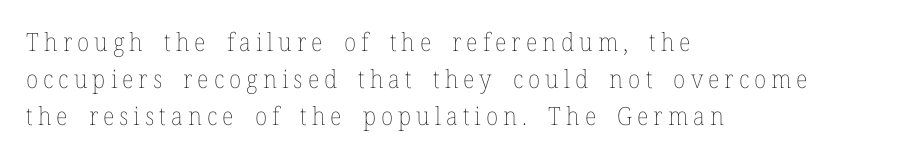
The passage shown has open, widely tracked lettering throughout. Notice how the passage keeps a crisp vertical edge on the left only. The letters stand straight up with perfectly vertical stems. Lines of text with bare space underneath.
